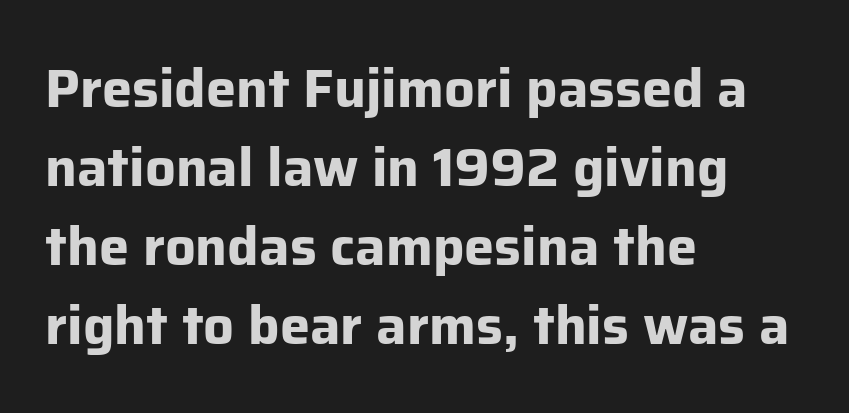
{"serif": "no", "italic": "no", "bold": "yes", "weight": "bold", "width": "normal", "stroke_contrast": "low", "x_height": "medium", "monospaced": "no", "underline": "no", "align": "left", "line_spacing": "normal", "line_spacing_ratio": 1.46, "letter_spacing": "normal", "letter_spacing_em": 0.0, "glyph_px": 54}
